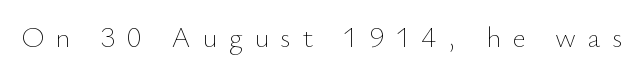
The image shows 29 px thin type, upright; set unusually wide letter spacing (+0.39 em), not underlined; low stroke contrast and a small x-height.
